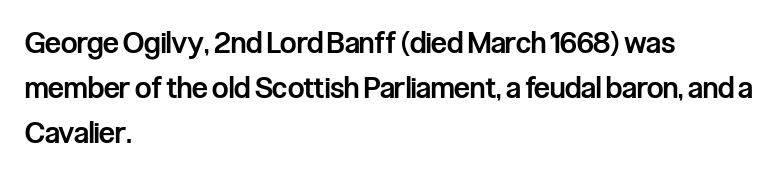
{"serif": "no", "italic": "no", "bold": "semi", "weight": "semibold", "width": "condensed", "stroke_contrast": "low", "x_height": "medium", "monospaced": "no", "underline": "no", "align": "left", "line_spacing": "normal", "line_spacing_ratio": 1.55, "letter_spacing": "normal", "letter_spacing_em": 0.0, "glyph_px": 29}
